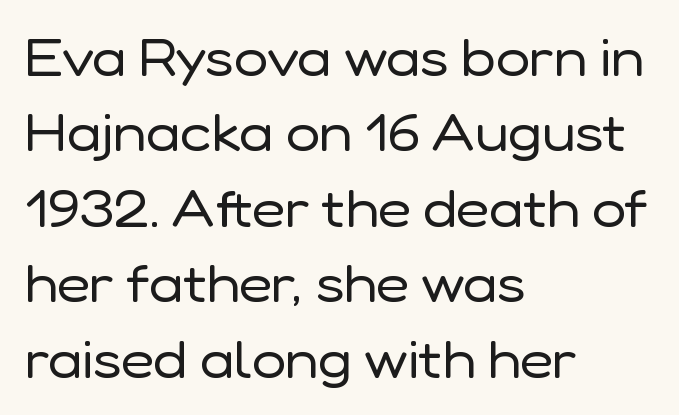
Does the leading feel generous? No, just average. Vertical strokes here are truly vertical. This rendering uses left alignment, leaving the right contour irregular. Classification — sans serif. Nobody touched the tracking dial on this one.
